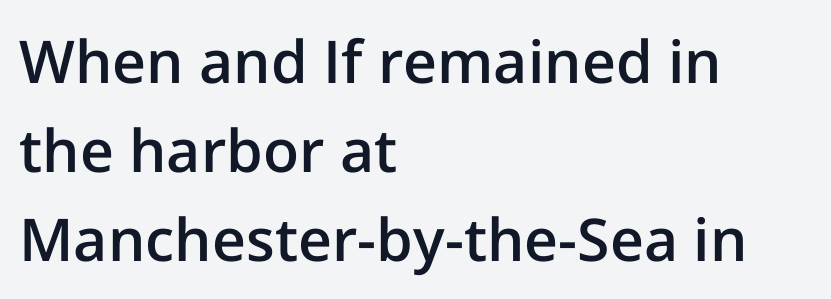
Q: Is the text bold? A: Semi-bold.
Q: Is the text italic (slanted)? A: No, it is upright.
Q: Is the typeface a serif or a sans-serif typeface? A: Sans-serif.
Q: Is the text underlined? A: No.
Q: How is the paragraph aligned? A: Left-aligned.
Q: Is the spacing between letters normal or unusually wide? A: Normal.
Q: Is the spacing between lines tight, normal or loose? A: Normal.
Q: Width (condensed, normal, or wide)? A: Normal.
Q: Stroke contrast? A: Low.
Q: x-height? A: Medium.
Q: Monospaced? A: No.
